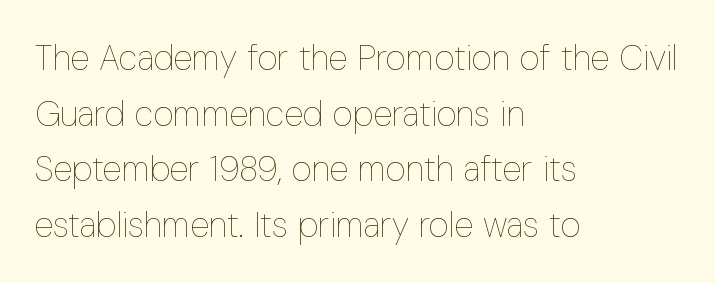
The image shows 35 px thin, condensed type, upright; set left-aligned, normal line spacing (1.59x), normal letter spacing, not underlined; low stroke contrast and a medium x-height.
